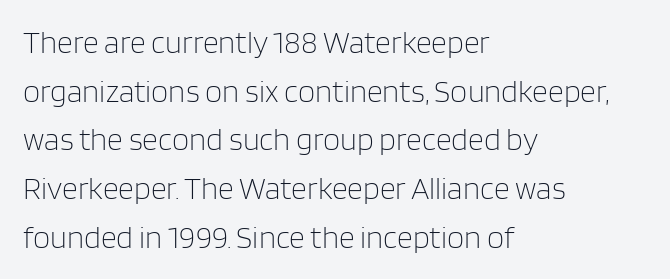
The image shows 31 px light sans-serif type, upright; set left-aligned, normal line spacing (1.57x), normal letter spacing, not underlined; low stroke contrast and a large x-height.
